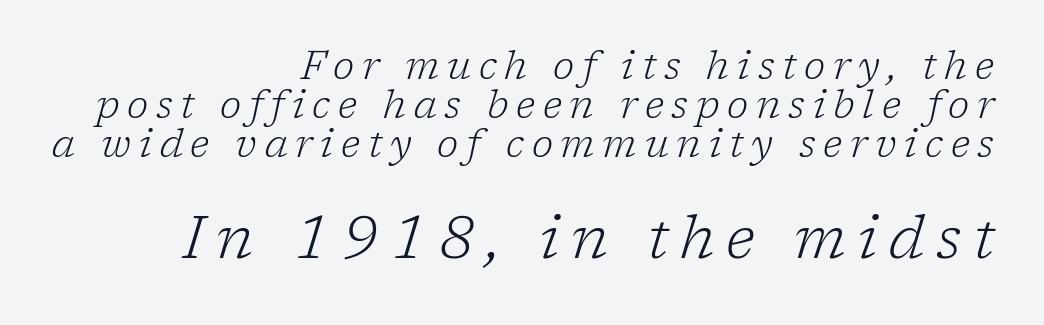
Q: Is the text bold? A: No.
Q: Is the text italic (slanted)? A: Yes, it leans right by about 17 degrees.
Q: Is the typeface a serif or a sans-serif typeface? A: Serif.
Q: Is the text underlined? A: No.
Q: How is the paragraph aligned? A: Right-aligned.
Q: Is the spacing between letters normal or unusually wide? A: Unusually wide.
Q: Is the spacing between lines tight, normal or loose? A: Tight.
Q: Which block of text is set in a larger size, the first (top) or the second (bottom)? A: The second (bottom) one.
Q: Width (condensed, normal, or wide)? A: Normal.
Q: Stroke contrast? A: Low.
Q: x-height? A: Medium.
Q: Monospaced? A: No.
